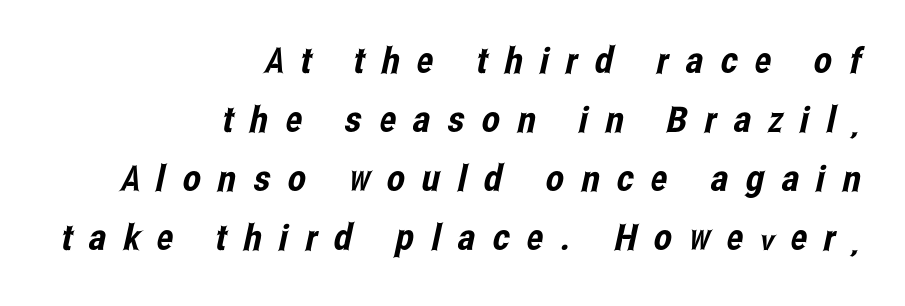
{"serif": "no", "width": "condensed", "stroke_contrast": "low", "x_height": "medium", "monospaced": "no", "underline": "no", "align": "right", "line_spacing": "normal", "line_spacing_ratio": 1.64, "letter_spacing": "wide", "letter_spacing_em": 0.48, "glyph_px": 36}
